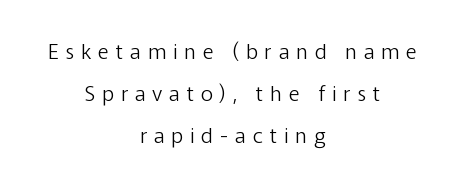
Q: Is the text bold? A: No.
Q: Is the text italic (slanted)? A: No, it is upright.
Q: Is the text underlined? A: No.
Q: How is the paragraph aligned? A: Centered.
Q: Is the spacing between letters normal or unusually wide? A: Unusually wide.
Q: Is the spacing between lines tight, normal or loose? A: Loose.
